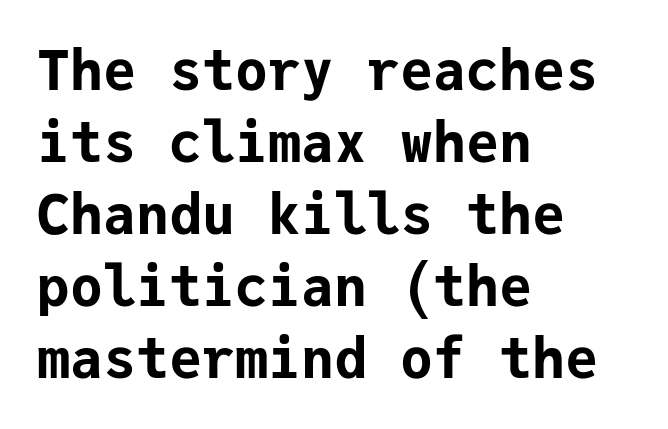
Q: Is the text bold? A: Yes.
Q: Is the text italic (slanted)? A: No, it is upright.
Q: Is the typeface a serif or a sans-serif typeface? A: Sans-serif.
Q: Is the text underlined? A: No.
Q: How is the paragraph aligned? A: Left-aligned.
Q: Is the spacing between letters normal or unusually wide? A: Normal.
Q: Is the spacing between lines tight, normal or loose? A: Normal.
Q: Width (condensed, normal, or wide)? A: Normal.
Q: Stroke contrast? A: Low.
Q: x-height? A: Medium.
Q: Monospaced? A: Yes.
